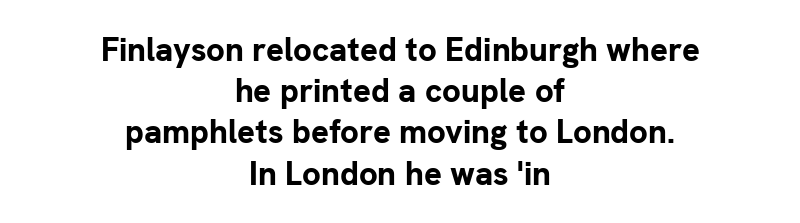
{"serif": "no", "italic": "no", "bold": "yes", "weight": "bold", "width": "normal", "stroke_contrast": "low", "x_height": "medium", "monospaced": "no", "underline": "no", "align": "center", "line_spacing": "normal", "line_spacing_ratio": 1.25, "letter_spacing": "normal", "letter_spacing_em": 0.0, "glyph_px": 33}
